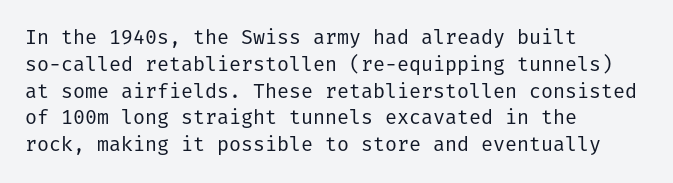
The image shows 20 px text type, upright; set left-aligned, normal line spacing (1.34x), normal letter spacing, not underlined.
